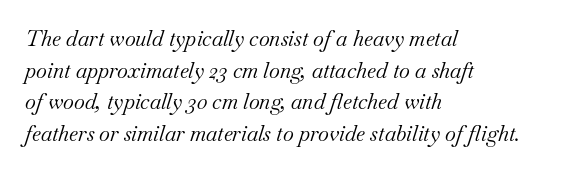
The image shows 21 px text type, italic (leaning right); set left-aligned, normal line spacing (1.51x), normal letter spacing, not underlined.
